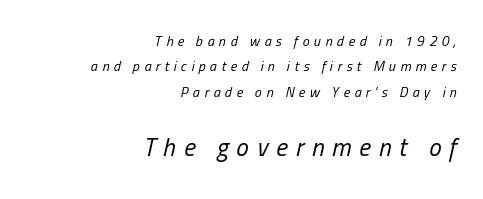
A flush-right, rag-left setting is used for this passage. Substantial extra tracking has been applied to these lines. Each row of text sits above clean, open space. The strokes carry an ordinary text weight at most. Compared with ordinary roman type, these characters are visibly tilted.
